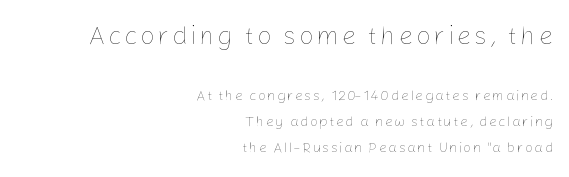
{"italic": "no", "bold": "no", "underline": "no", "align": "right", "line_spacing_ratio": 1.83, "larger_block": "first", "size_ratio": 1.86, "glyph_px": 26}
